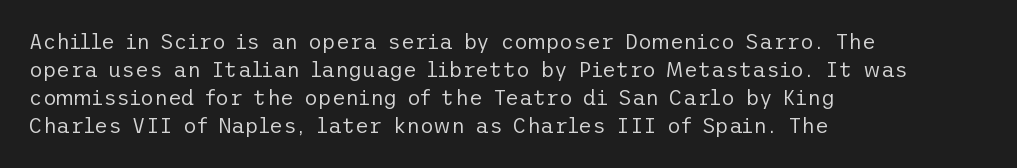
{"italic": "no", "bold": "no", "underline": "no", "align": "left", "line_spacing": "normal", "line_spacing_ratio": 1.34, "letter_spacing": "normal", "letter_spacing_em": 0.0, "glyph_px": 21}
